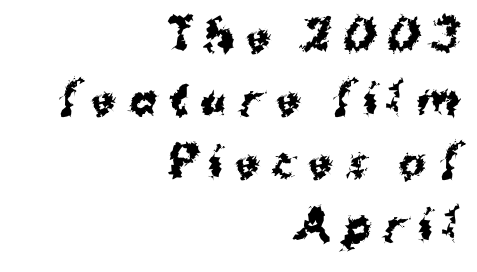
{"serif": "no", "bold": "yes", "weight": "bold", "width": "normal", "stroke_contrast": "medium", "x_height": "medium", "monospaced": "no", "underline": "no", "align": "right", "line_spacing": "normal", "line_spacing_ratio": 1.54, "letter_spacing": "wide", "letter_spacing_em": 0.29, "glyph_px": 41}
